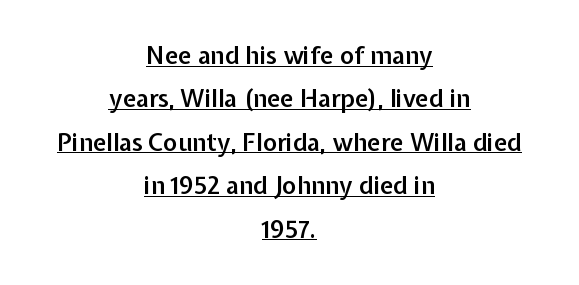
The image shows 24 px text type, upright; set centered, line spacing 1.81x, normal letter spacing, underlined.
